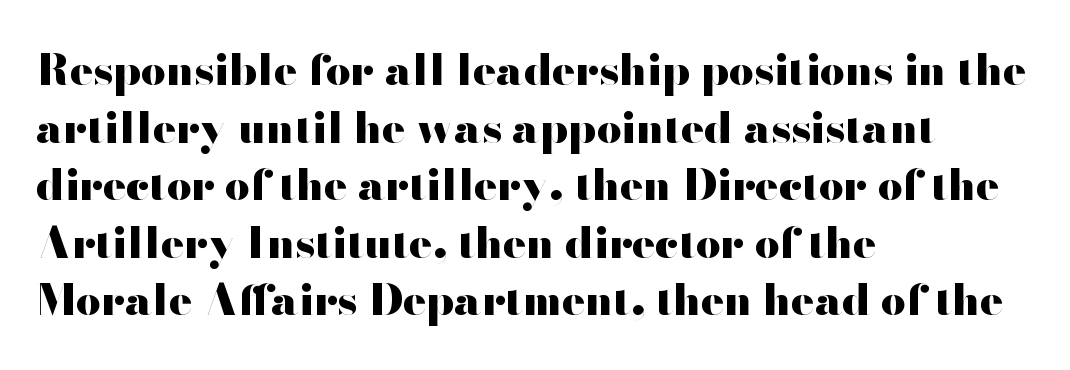
{"serif": "no", "italic": "no", "bold": "yes", "weight": "heavy", "width": "wide", "stroke_contrast": "high", "x_height": "small", "monospaced": "no", "underline": "no", "align": "left", "line_spacing": "normal", "line_spacing_ratio": 1.34, "letter_spacing": "normal", "letter_spacing_em": 0.0, "glyph_px": 43}
